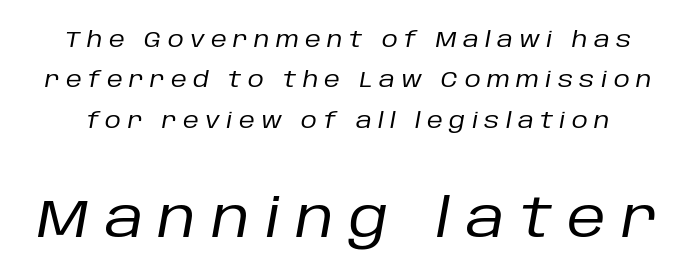
Q: Is the text bold? A: No.
Q: Is the text italic (slanted)? A: Yes, it leans right by about 10 degrees.
Q: Is the text underlined? A: No.
Q: Is the spacing between letters normal or unusually wide? A: Unusually wide.
Q: Which block of text is set in a larger size, the first (top) or the second (bottom)? A: The second (bottom) one.
Q: Width (condensed, normal, or wide)? A: Normal.
Q: Stroke contrast? A: Low.
Q: x-height? A: Large.
Q: Monospaced? A: No.
